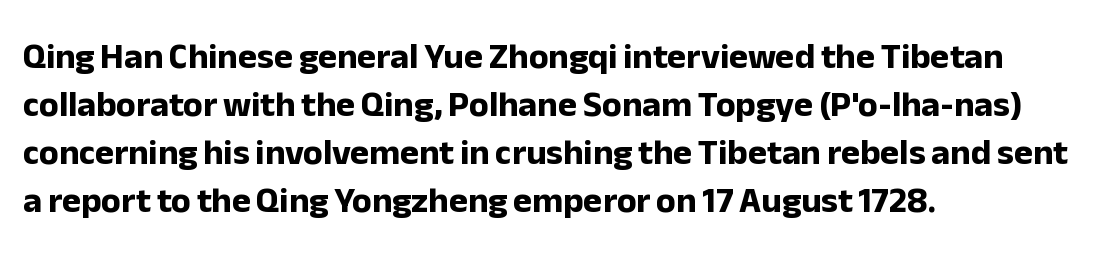
Q: Is the text bold? A: Yes.
Q: Is the text italic (slanted)? A: No, it is upright.
Q: Is the typeface a serif or a sans-serif typeface? A: Sans-serif.
Q: Is the text underlined? A: No.
Q: How is the paragraph aligned? A: Left-aligned.
Q: Is the spacing between letters normal or unusually wide? A: Normal.
Q: Is the spacing between lines tight, normal or loose? A: Normal.
Q: Width (condensed, normal, or wide)? A: Normal.
Q: Stroke contrast? A: Low.
Q: x-height? A: Medium.
Q: Monospaced? A: No.
